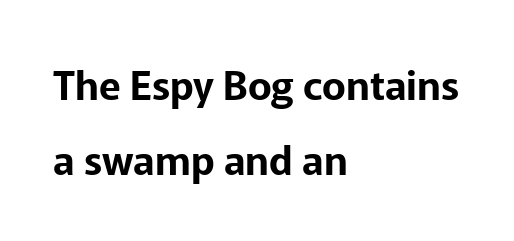
Typeset ragged right — the left edge is the straight one. Type without underlining. The letters carry no serifs — their stems end cleanly without finishing strokes. Ascenders rise straight up at ninety degrees.
